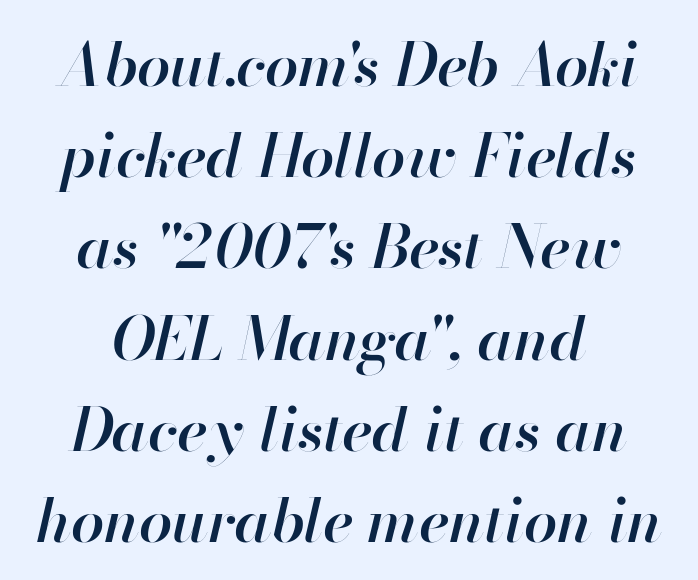
Q: Is the text bold? A: Semi-bold.
Q: Is the text italic (slanted)? A: Yes, it leans right by about 13 degrees.
Q: Is the text underlined? A: No.
Q: How is the paragraph aligned? A: Centered.
Q: Is the spacing between letters normal or unusually wide? A: Normal.
Q: Is the spacing between lines tight, normal or loose? A: Normal.
Q: Width (condensed, normal, or wide)? A: Normal.
Q: Stroke contrast? A: High.
Q: x-height? A: Small.
Q: Monospaced? A: No.
